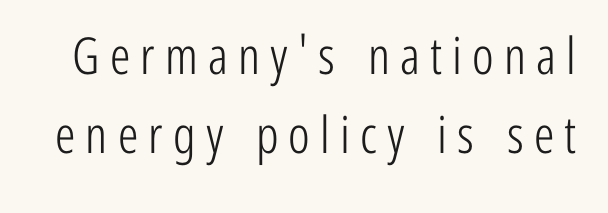
{"serif": "no", "italic": "no", "bold": "no", "weight": "light", "width": "condensed", "stroke_contrast": "low", "x_height": "medium", "monospaced": "no", "underline": "no", "line_spacing": "normal", "line_spacing_ratio": 1.54, "letter_spacing": "wide", "letter_spacing_em": 0.2, "glyph_px": 51}
